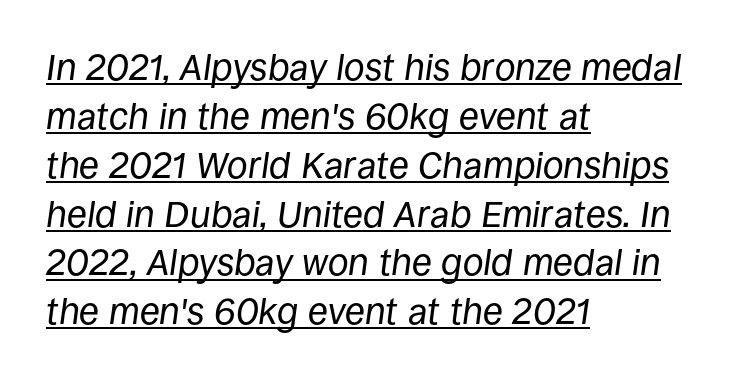
{"italic": "yes", "lean": "right", "slant_degrees": 8, "bold": "no", "weight": "regular", "width": "normal", "stroke_contrast": "low", "x_height": "large", "monospaced": "no", "underline": "yes", "align": "left", "line_spacing": "normal", "line_spacing_ratio": 1.32, "letter_spacing": "normal", "letter_spacing_em": 0.0, "glyph_px": 37}
